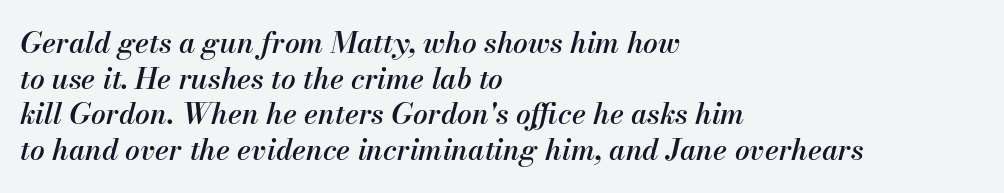
The paragraph shown leans on its left margin. Every letter is mildly thick-stroked: semibold rather than bold. The letters are slanted; this is an italic face. The words here are not underlined. Glyph-to-glyph distance matches everyday printed text.
